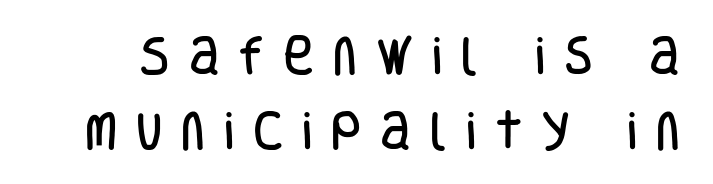
Q: Is the text italic (slanted)? A: No, it is upright.
Q: Is the typeface a serif or a sans-serif typeface? A: Sans-serif.
Q: Is the text underlined? A: No.
Q: Is the spacing between letters normal or unusually wide? A: Unusually wide.
Q: Width (condensed, normal, or wide)? A: Condensed.
Q: Stroke contrast? A: Low.
Q: x-height? A: Large.
Q: Monospaced? A: No.
